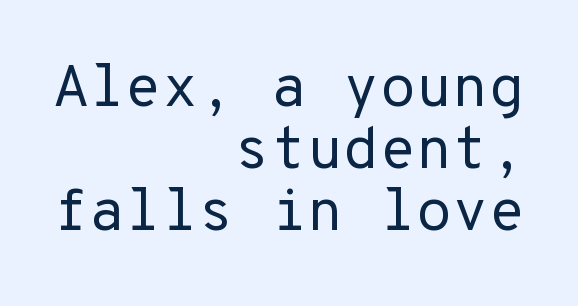
{"serif": "no", "italic": "no", "bold": "no", "weight": "regular", "width": "normal", "stroke_contrast": "low", "x_height": "medium", "monospaced": "yes", "underline": "no", "align": "right", "line_spacing": "tight", "line_spacing_ratio": 1.05, "letter_spacing": "normal", "letter_spacing_em": 0.0, "glyph_px": 59}
